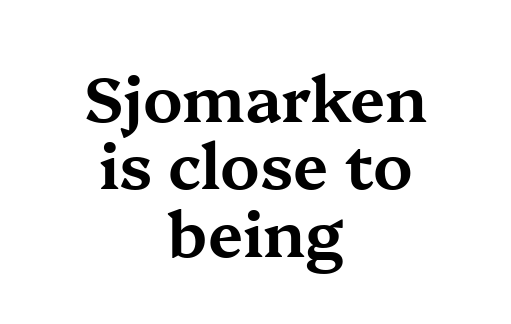
{"serif": "yes", "italic": "no", "width": "wide", "stroke_contrast": "medium", "x_height": "medium", "monospaced": "no", "underline": "no", "align": "center", "line_spacing": "tight", "line_spacing_ratio": 1.07, "letter_spacing": "normal", "letter_spacing_em": 0.0, "glyph_px": 63}
